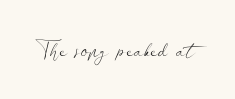
The space directly below the letters is spotless. The line texture is even and compact thanks to regular tracking. These glyphs show unthickened strokes, regular width or finer.
